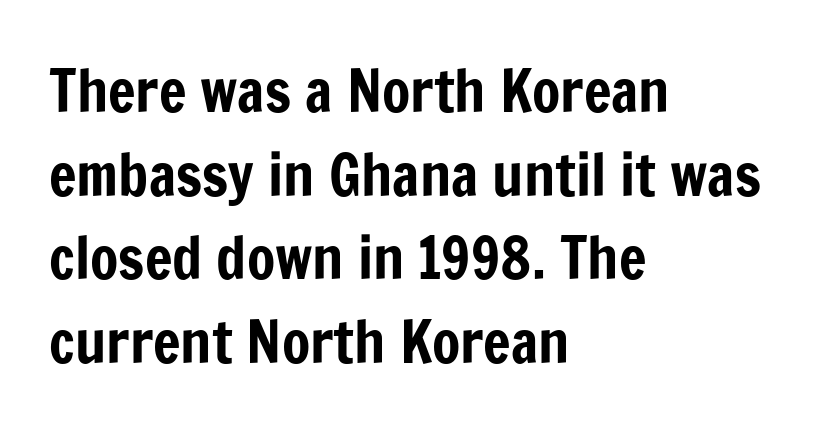
{"serif": "no", "italic": "no", "width": "condensed", "stroke_contrast": "low", "x_height": "medium", "monospaced": "no", "underline": "no", "align": "left", "line_spacing": "normal", "line_spacing_ratio": 1.44, "letter_spacing": "normal", "letter_spacing_em": 0.0, "glyph_px": 58}
